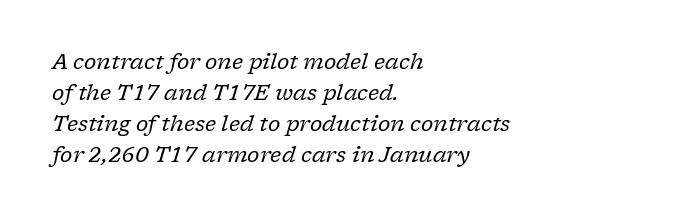
Q: Is the text bold? A: No.
Q: Is the text italic (slanted)? A: Yes, it leans right by about 17 degrees.
Q: Is the text underlined? A: No.
Q: How is the paragraph aligned? A: Left-aligned.
Q: Is the spacing between letters normal or unusually wide? A: Normal.
Q: Is the spacing between lines tight, normal or loose? A: Normal.
